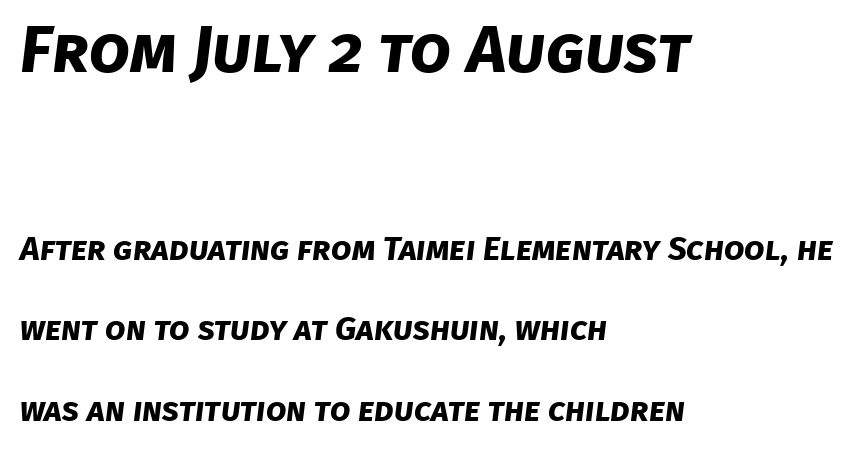
{"serif": "no", "bold": "yes", "weight": "bold", "width": "normal", "stroke_contrast": "low", "x_height": "large", "monospaced": "no", "underline": "no", "align": "left", "line_spacing": "loose", "line_spacing_ratio": 2.44, "letter_spacing": "normal", "letter_spacing_em": 0.0, "larger_block": "first", "size_ratio": 2.0, "glyph_px": 66}
